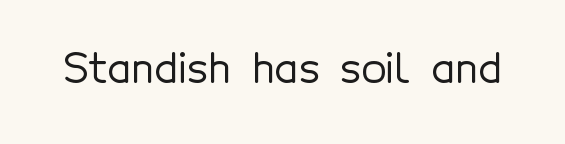
The image shows 41 px sans-serif type, upright; set normal letter spacing, not underlined; a medium x-height.
